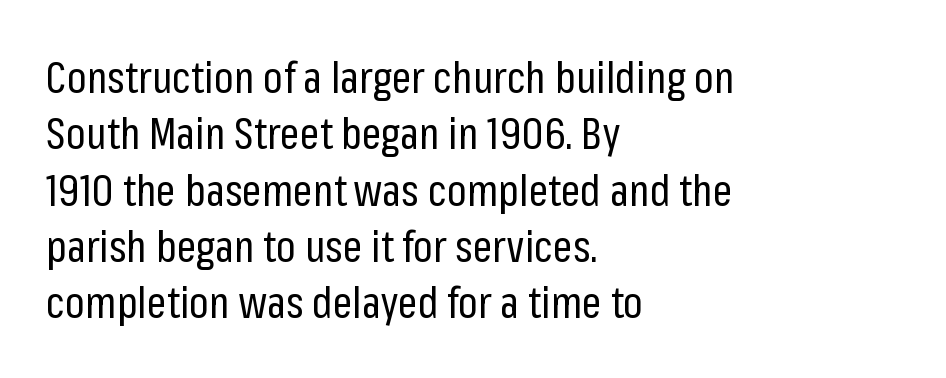
{"serif": "no", "italic": "no", "bold": "no", "weight": "regular", "width": "condensed", "stroke_contrast": "low", "x_height": "medium", "monospaced": "no", "underline": "no", "align": "left", "line_spacing": "normal", "line_spacing_ratio": 1.31, "letter_spacing": "normal", "letter_spacing_em": 0.0, "glyph_px": 43}
